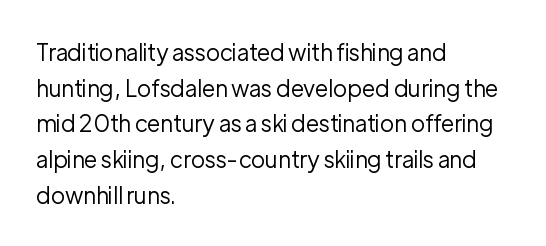
{"italic": "no", "bold": "no", "underline": "no", "align": "left", "line_spacing": "normal", "line_spacing_ratio": 1.55, "letter_spacing": "normal", "letter_spacing_em": 0.0, "glyph_px": 23}
